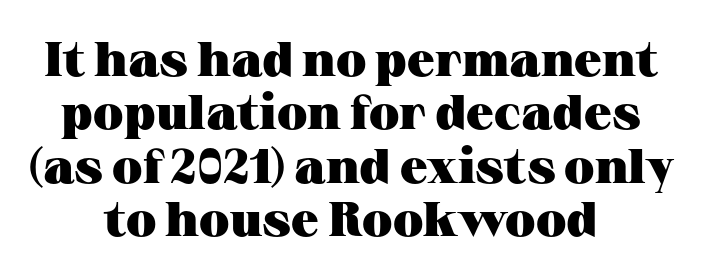
Q: Is the text bold? A: Yes.
Q: Is the text italic (slanted)? A: No, it is upright.
Q: Is the typeface a serif or a sans-serif typeface? A: Serif.
Q: Is the text underlined? A: No.
Q: How is the paragraph aligned? A: Centered.
Q: Is the spacing between letters normal or unusually wide? A: Normal.
Q: Is the spacing between lines tight, normal or loose? A: Tight.
Q: Width (condensed, normal, or wide)? A: Wide.
Q: Stroke contrast? A: Medium.
Q: x-height? A: Medium.
Q: Monospaced? A: No.
